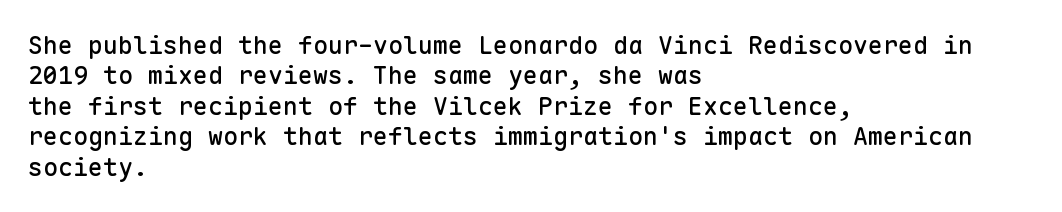
The typography opts for an upright posture over an oblique one. The letterforms sit shoulder to shoulder at normal distance. Compared with a centered layout, this one pins lines to the left instead. Descenders are the only things crossing below the line.
